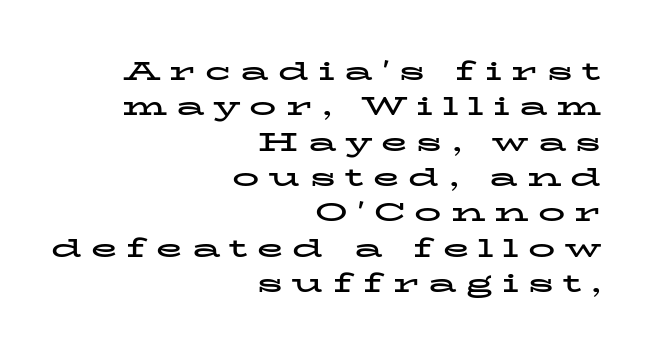
A flush-right, rag-left setting is used for this passage. Line spacing here is normal. The space beneath each line is pristine and unruled. Words appear elongated and porous because spacing is wide.
